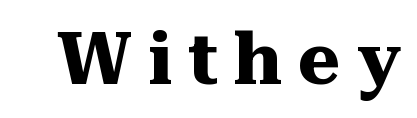
{"serif": "yes", "italic": "no", "bold": "yes", "weight": "heavy", "width": "normal", "stroke_contrast": "medium", "x_height": "medium", "monospaced": "no", "underline": "no", "letter_spacing": "wide", "letter_spacing_em": 0.22, "glyph_px": 73}
